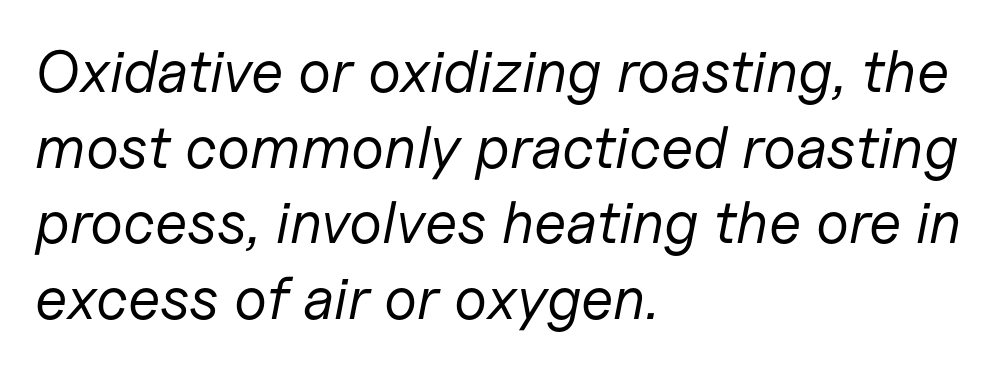
Q: Is the text bold? A: No.
Q: Is the text italic (slanted)? A: Yes, it leans right by about 11 degrees.
Q: Is the text underlined? A: No.
Q: How is the paragraph aligned? A: Left-aligned.
Q: Is the spacing between letters normal or unusually wide? A: Normal.
Q: Is the spacing between lines tight, normal or loose? A: Normal.
Q: Width (condensed, normal, or wide)? A: Normal.
Q: Stroke contrast? A: Low.
Q: x-height? A: Medium.
Q: Monospaced? A: No.
